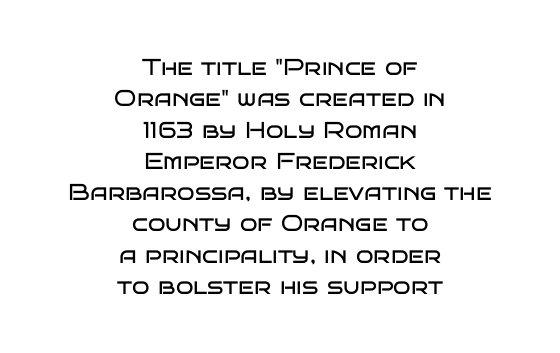
{"italic": "no", "bold": "no", "underline": "no", "align": "center", "line_spacing": "normal", "line_spacing_ratio": 1.36, "letter_spacing": "normal", "letter_spacing_em": 0.0, "glyph_px": 23}
